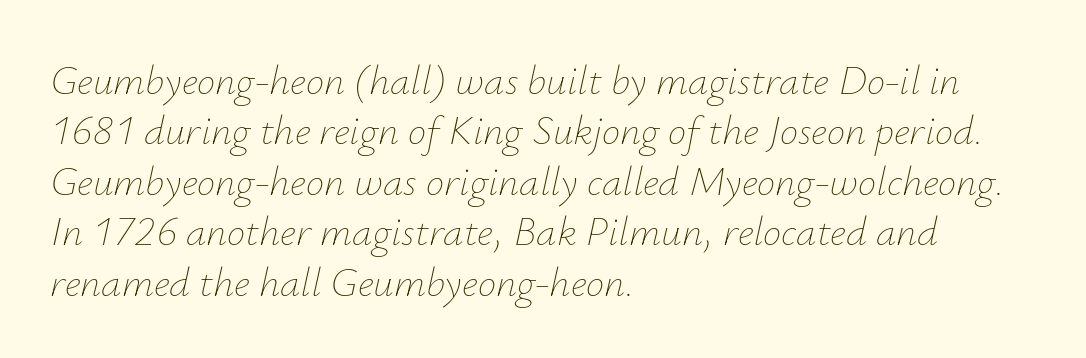
Q: Is the text bold? A: No.
Q: Is the text italic (slanted)? A: Yes, it leans right by about 12 degrees.
Q: Is the text underlined? A: No.
Q: How is the paragraph aligned? A: Left-aligned.
Q: Is the spacing between letters normal or unusually wide? A: Normal.
Q: Width (condensed, normal, or wide)? A: Normal.
Q: Stroke contrast? A: Low.
Q: x-height? A: Small.
Q: Monospaced? A: No.
